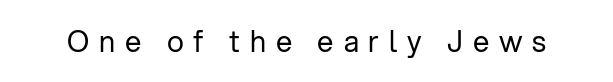
The letters look calm and open, with moderate or lighter stems. Nope, not italic — everything's standing straight. No word sits above an underline. Someone cranked the tracking dial way up on this one.
